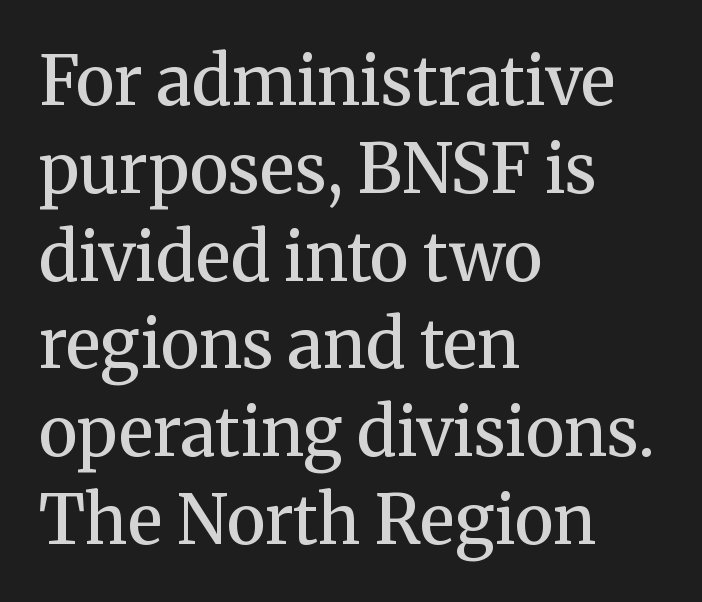
Q: Is the text bold? A: Semi-bold.
Q: Is the text italic (slanted)? A: No, it is upright.
Q: Is the typeface a serif or a sans-serif typeface? A: Serif.
Q: Is the text underlined? A: No.
Q: How is the paragraph aligned? A: Left-aligned.
Q: Is the spacing between letters normal or unusually wide? A: Normal.
Q: Is the spacing between lines tight, normal or loose? A: Normal.
Q: Width (condensed, normal, or wide)? A: Normal.
Q: Stroke contrast? A: Medium.
Q: x-height? A: Medium.
Q: Monospaced? A: No.
